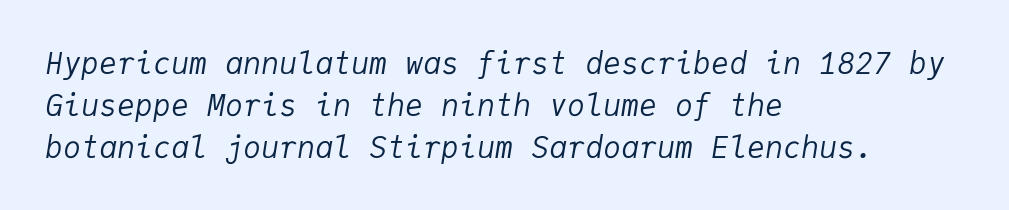
{"italic": "yes", "lean": "right", "slant_degrees": 9, "bold": "no", "weight": "regular", "width": "normal", "stroke_contrast": "low", "x_height": "medium", "monospaced": "yes", "underline": "no", "align": "left", "line_spacing": "normal", "line_spacing_ratio": 1.4, "letter_spacing": "normal", "letter_spacing_em": 0.0, "glyph_px": 30}
